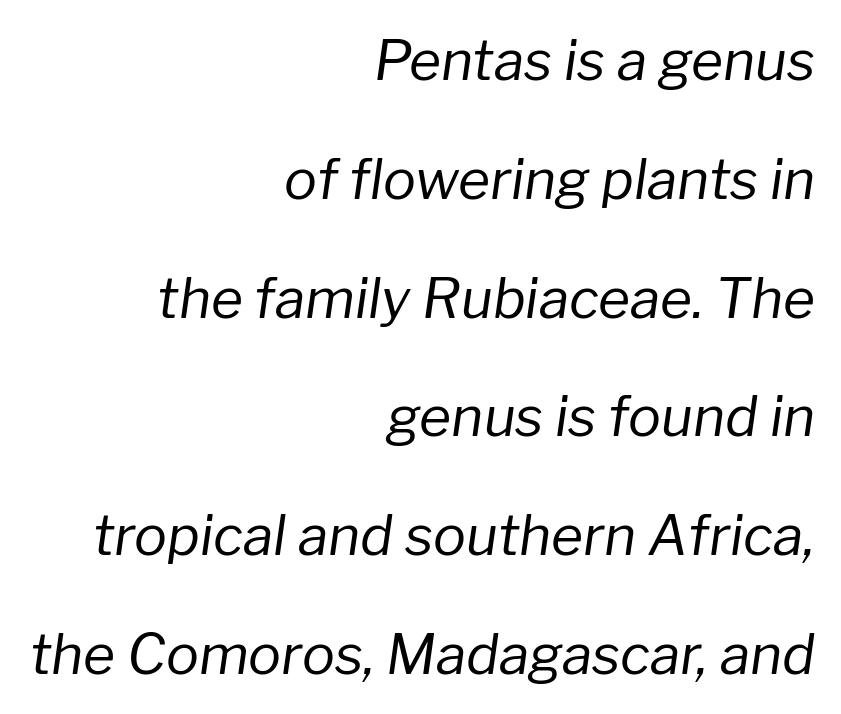
{"italic": "yes", "lean": "right", "slant_degrees": 8, "bold": "no", "weight": "regular", "width": "normal", "stroke_contrast": "low", "x_height": "medium", "monospaced": "no", "underline": "no", "align": "right", "line_spacing": "loose", "line_spacing_ratio": 2.16, "letter_spacing": "normal", "letter_spacing_em": 0.0, "glyph_px": 55}
